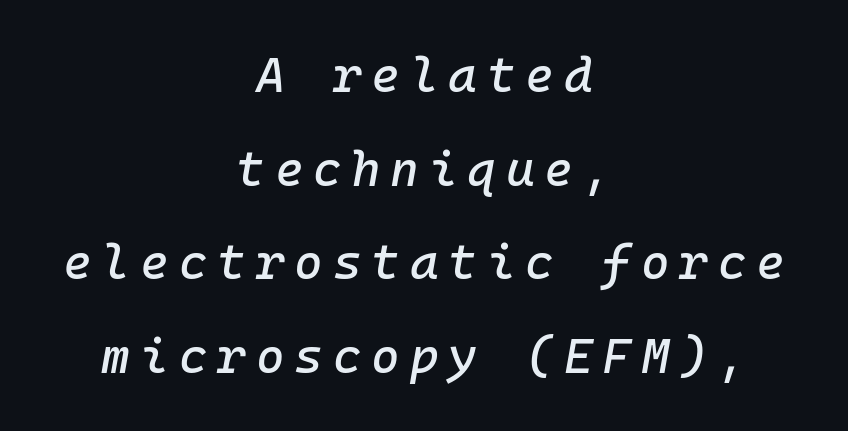
{"italic": "yes", "lean": "right", "slant_degrees": 10, "width": "normal", "stroke_contrast": "low", "x_height": "medium", "monospaced": "yes", "underline": "no", "align": "center", "line_spacing": "loose", "line_spacing_ratio": 1.91, "letter_spacing": "wide", "letter_spacing_em": 0.2, "glyph_px": 49}
